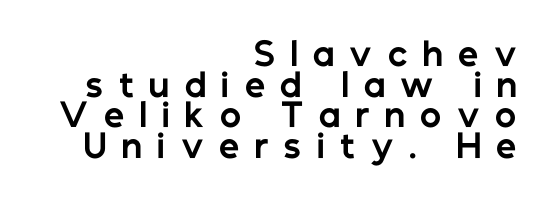
A typesetter would call this proportional, since set widths differ per character. The letters carry no serifs — their stems end cleanly without finishing strokes. Each row of text sits above clean, open space. Each new line begins almost immediately beneath the previous one. Casual observation: everything's shoved over to the right. A typesetter would mark this as roman, not italic.
